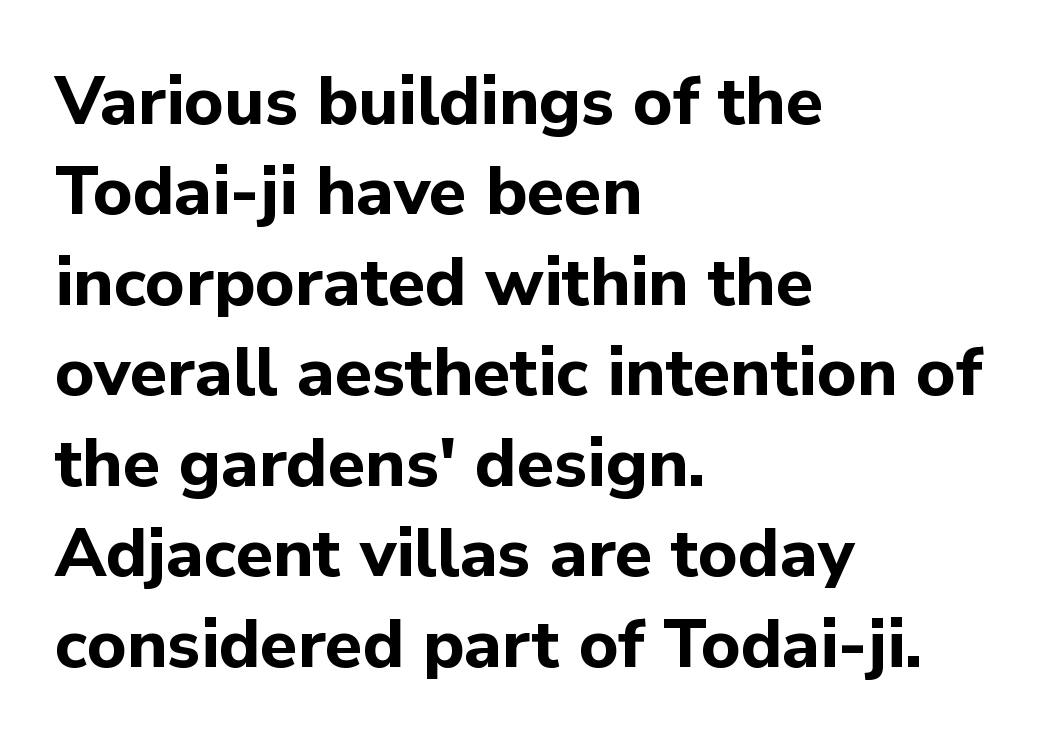
The image shows 68 px bold sans-serif type, upright; set left-aligned, normal line spacing (1.33x), normal letter spacing, not underlined; low stroke contrast and a medium x-height.
